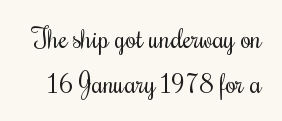
{"bold": "no", "underline": "no", "line_spacing": "normal", "line_spacing_ratio": 1.68, "letter_spacing": "normal", "letter_spacing_em": 0.0, "glyph_px": 27}
